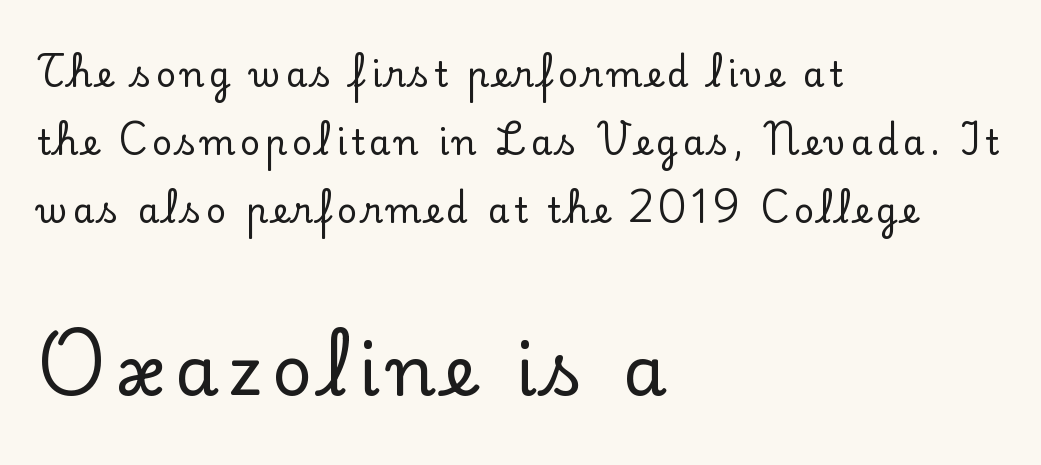
Small over large — that's the arrangement of the two blocks here. A typesetter would mark this as roman, not italic. The area under the type is left untouched. The text was rendered using a seriffed face with decorative stroke endings. Visually the block forms a straight wall on the left and a jagged coastline on the right. Honestly, the rows look like they've been pulled way apart.
